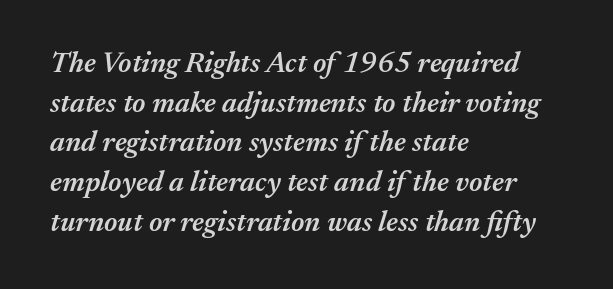
The image shows 29 px semibold type, italic (leaning right); set left-aligned, normal line spacing (1.37x), normal letter spacing, not underlined; medium stroke contrast and a medium x-height.
